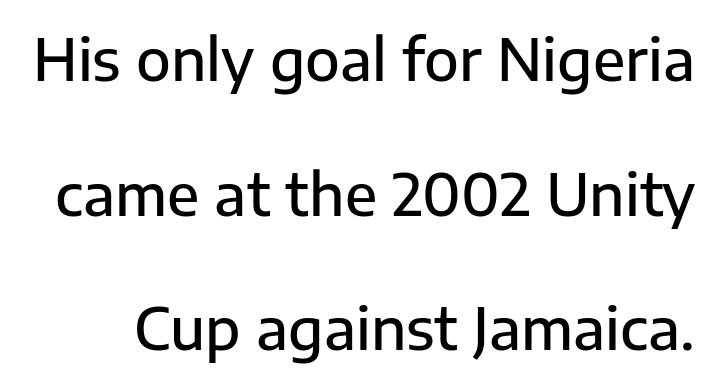
Q: Is the text bold? A: Semi-bold.
Q: Is the text italic (slanted)? A: No, it is upright.
Q: Is the typeface a serif or a sans-serif typeface? A: Sans-serif.
Q: Is the text underlined? A: No.
Q: Is the spacing between letters normal or unusually wide? A: Normal.
Q: Is the spacing between lines tight, normal or loose? A: Loose.
Q: Width (condensed, normal, or wide)? A: Normal.
Q: Stroke contrast? A: Low.
Q: x-height? A: Medium.
Q: Monospaced? A: No.
